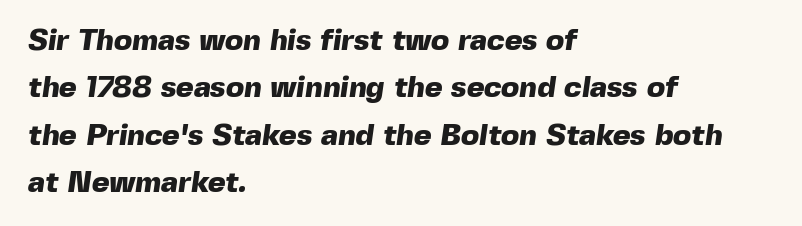
{"serif": "no", "bold": "yes", "weight": "heavy", "width": "normal", "x_height": "medium", "monospaced": "no", "underline": "no", "align": "left", "line_spacing": "normal", "line_spacing_ratio": 1.58, "letter_spacing": "normal", "letter_spacing_em": 0.0, "glyph_px": 30}
